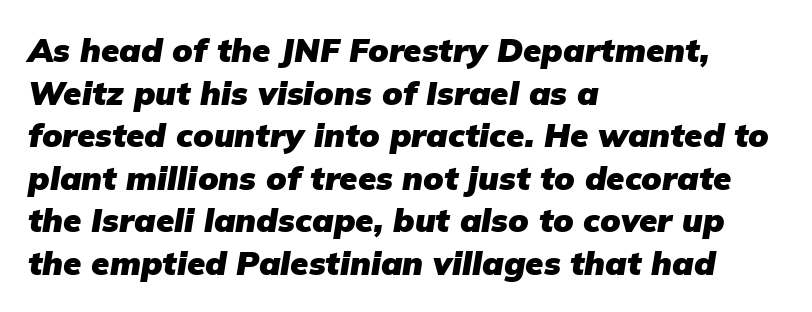
{"italic": "yes", "lean": "right", "slant_degrees": 9, "bold": "yes", "weight": "heavy", "width": "normal", "stroke_contrast": "low", "x_height": "medium", "monospaced": "no", "underline": "no", "align": "left", "line_spacing": "normal", "line_spacing_ratio": 1.29, "letter_spacing": "normal", "letter_spacing_em": 0.0, "glyph_px": 33}
